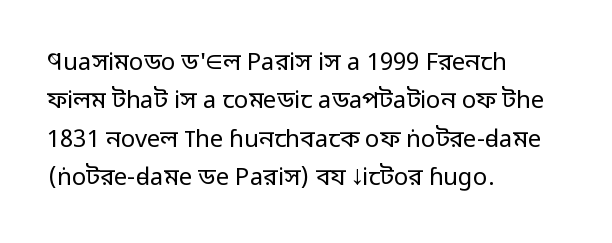
Q: Is the text bold? A: No.
Q: Is the text italic (slanted)? A: No, it is upright.
Q: Is the text underlined? A: No.
Q: How is the paragraph aligned? A: Left-aligned.
Q: Is the spacing between letters normal or unusually wide? A: Normal.
Q: Is the spacing between lines tight, normal or loose? A: Normal.
